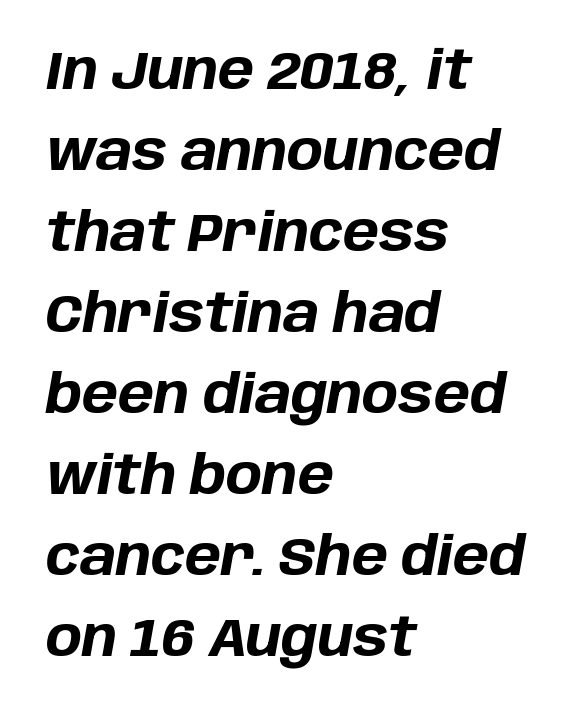
Italic? Definitely — the glyphs are oblique. Does the weight exceed regular? Yes, all the way to bold. This rendering uses left alignment, leaving the right contour irregular. The passage shown has conventional tracking throughout. Descender tails drop into unmarked territory.
